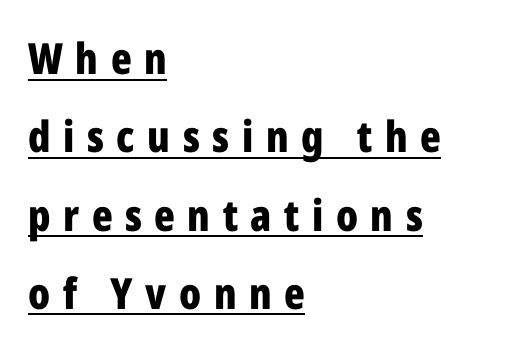
Q: Is the text bold? A: Yes.
Q: Is the text italic (slanted)? A: No, it is upright.
Q: Is the typeface a serif or a sans-serif typeface? A: Sans-serif.
Q: Is the text underlined? A: Yes.
Q: How is the paragraph aligned? A: Left-aligned.
Q: Is the spacing between letters normal or unusually wide? A: Unusually wide.
Q: Width (condensed, normal, or wide)? A: Condensed.
Q: Stroke contrast? A: Low.
Q: x-height? A: Medium.
Q: Monospaced? A: No.
